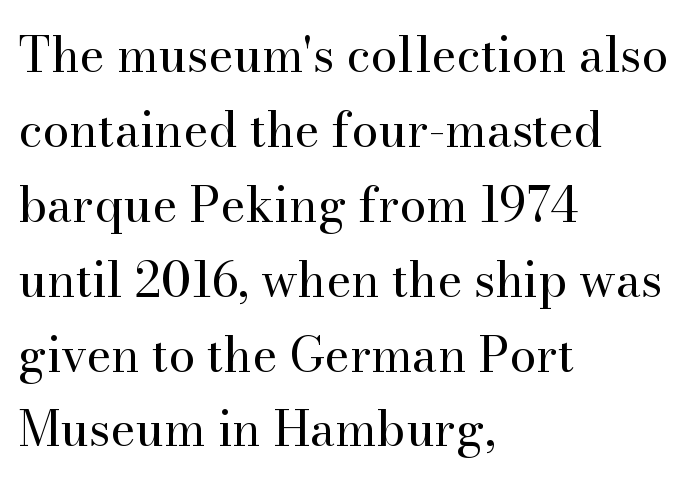
The image shows 48 px regular-weight serif type, upright; set left-aligned, normal line spacing (1.56x), normal letter spacing, not underlined; high stroke contrast and a small x-height.
